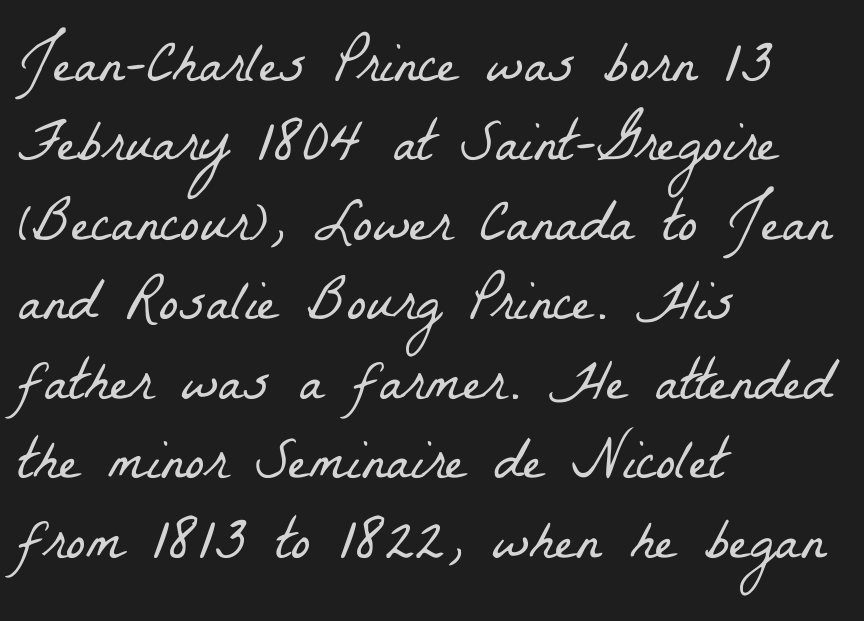
The image shows 58 px light, condensed serif type; set left-aligned, normal line spacing (1.37x), normal letter spacing, not underlined; low stroke contrast and a medium x-height.
